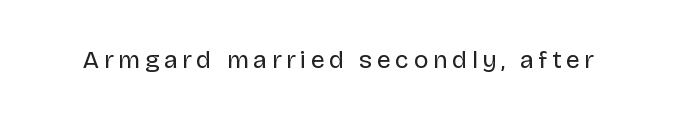
{"italic": "no", "bold": "no", "underline": "no", "glyph_px": 25}
